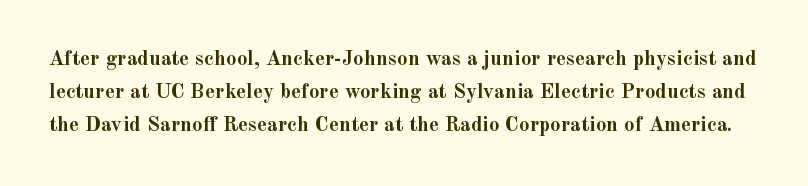
Q: Is the text bold? A: Yes.
Q: Is the text italic (slanted)? A: No, it is upright.
Q: Is the text underlined? A: No.
Q: Is the spacing between letters normal or unusually wide? A: Normal.
Q: Is the spacing between lines tight, normal or loose? A: Normal.
